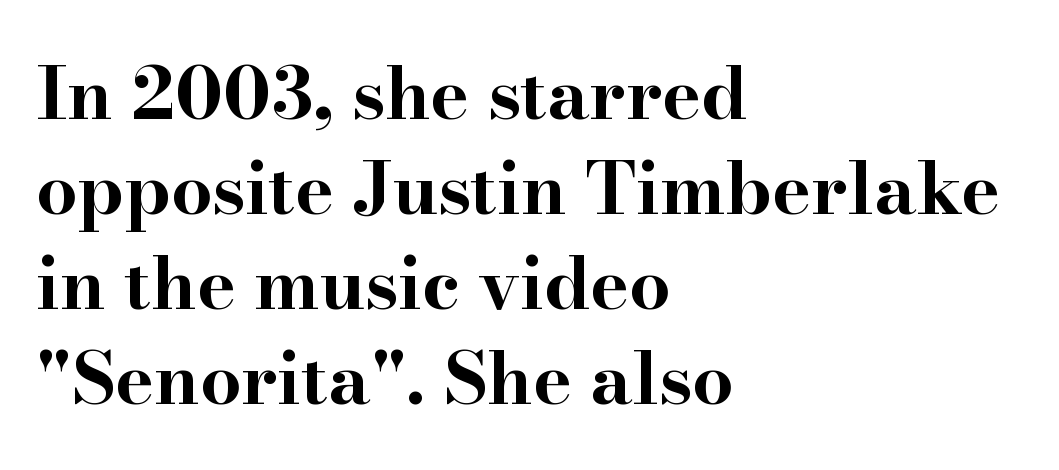
The image shows 73 px bold, wide serif type, upright; set left-aligned, normal line spacing (1.3x), normal letter spacing, not underlined; high stroke contrast and a small x-height.
